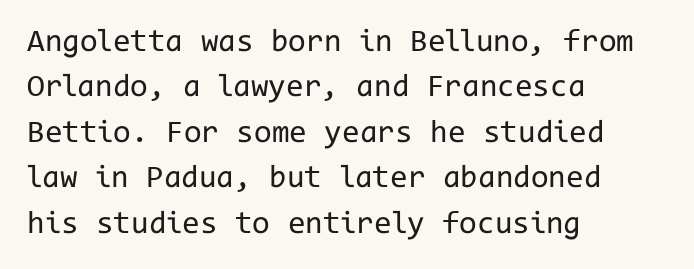
The image shows 32 px regular-weight sans-serif type, upright, monospaced; set left-aligned, normal line spacing (1.42x), normal letter spacing, not underlined; low stroke contrast and a medium x-height.
